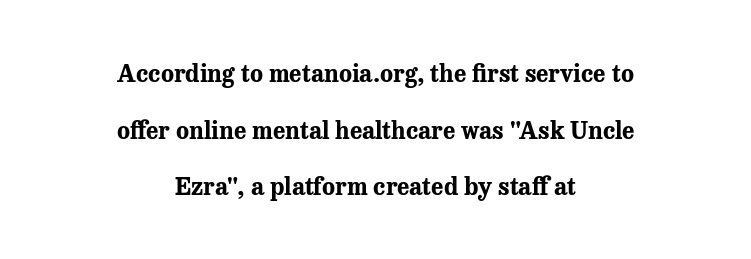
Q: Is the text bold? A: Yes.
Q: Is the text italic (slanted)? A: No, it is upright.
Q: Is the text underlined? A: No.
Q: How is the paragraph aligned? A: Centered.
Q: Is the spacing between letters normal or unusually wide? A: Normal.
Q: Is the spacing between lines tight, normal or loose? A: Loose.
